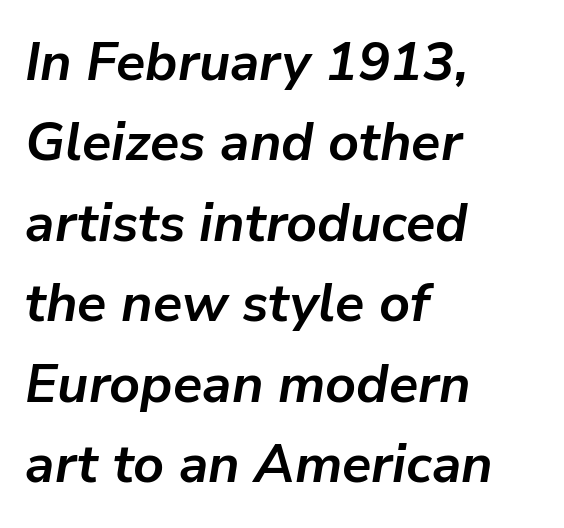
Descender tails drop into unmarked territory. Varying glyph widths throughout — classic text-font behaviour. Its strokes are broad and dark, the hallmark of bold type. Compared with a centered layout, this one pins lines to the left instead. Look at the tracking — it's just the regular setting, nothing added.
